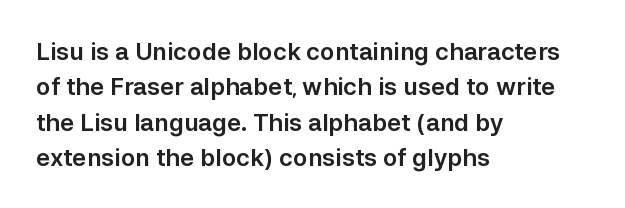
{"italic": "no", "underline": "no", "align": "left", "line_spacing": "normal", "line_spacing_ratio": 1.47, "letter_spacing": "normal", "letter_spacing_em": 0.0, "glyph_px": 24}
